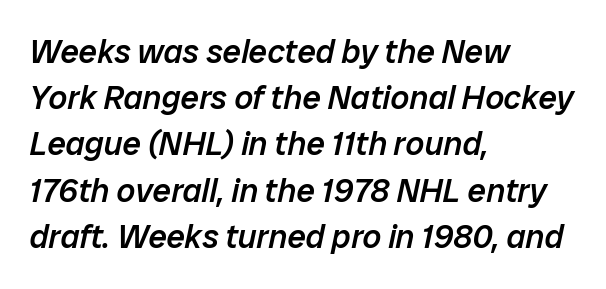
The image shows 33 px semibold type, italic (leaning right); set left-aligned, normal line spacing (1.4x), normal letter spacing, not underlined; low stroke contrast and a medium x-height.
